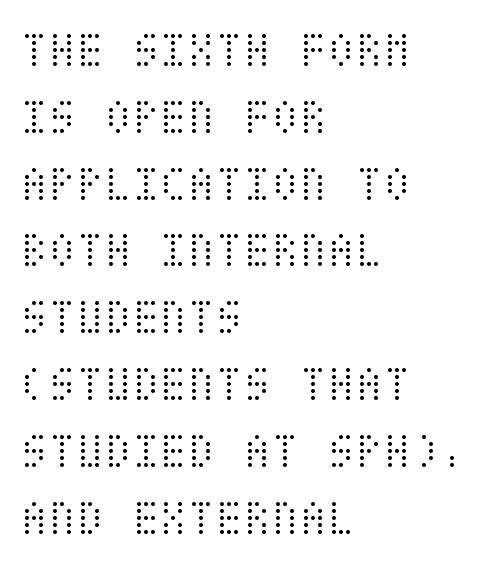
{"italic": "no", "bold": "no", "weight": "light", "width": "condensed", "stroke_contrast": "medium", "x_height": "large", "underline": "no", "align": "left", "line_spacing": "normal", "line_spacing_ratio": 1.31, "letter_spacing": "normal", "letter_spacing_em": 0.0, "glyph_px": 51}
